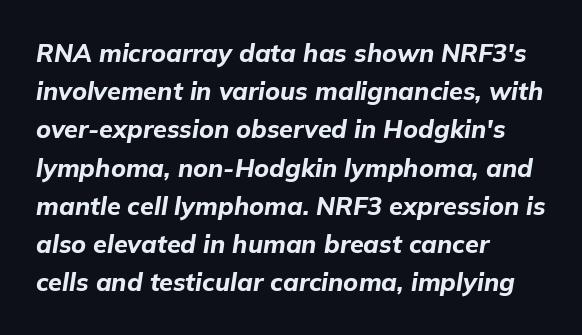
The image shows 25 px bold type, italic (leaning right); set left-aligned, normal line spacing (1.53x), normal letter spacing, not underlined.
